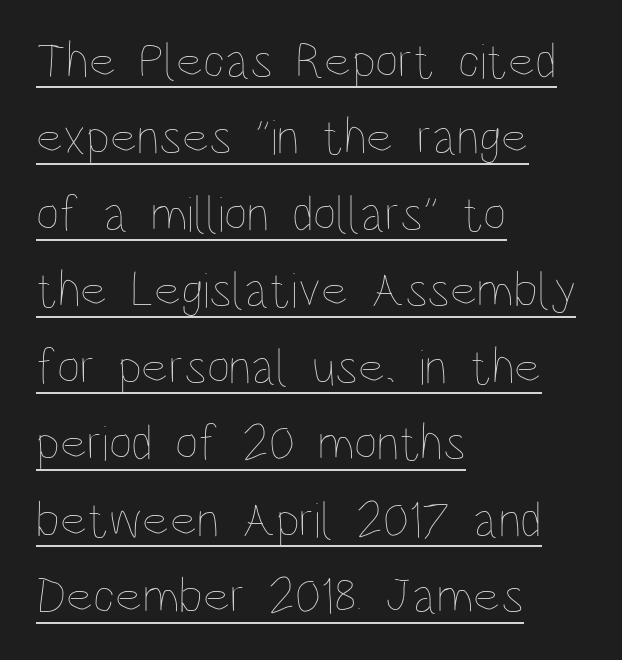
Is this a fixed-width face? No — the glyphs have proportional, varying widths. Line spacing here is normal. A roman cut, with each character standing at attention. The font sits on the lighter half of the weight spectrum, regular included.
